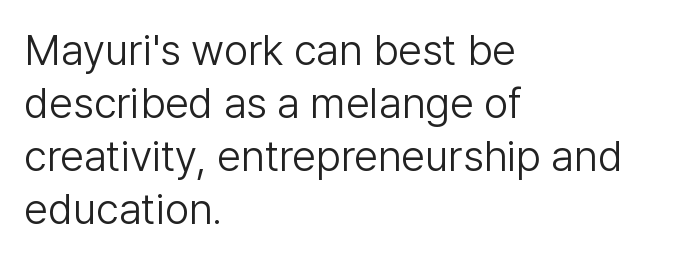
The image shows 43 px light sans-serif type, upright; set left-aligned, line spacing 1.23x, normal letter spacing, not underlined; low stroke contrast and a medium x-height.
